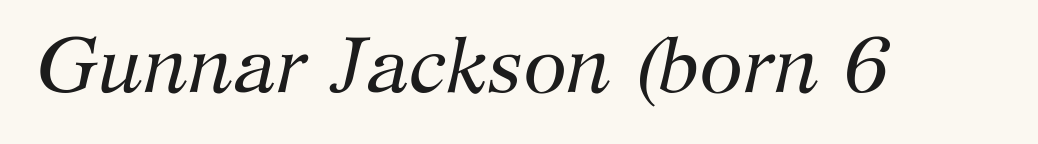
The image shows 79 px regular-weight serif type, italic (leaning right); set normal letter spacing, not underlined; medium stroke contrast and a medium x-height.
